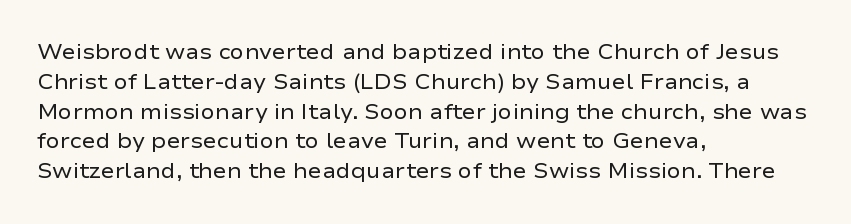
Quick note: interline space is typical. Nothing unusual about the tracking: characters are spaced as the font intends. Unmarked baselines from the first word to the last. No italicization has been applied; the sample stays upright.
